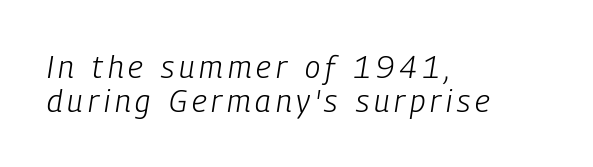
Layout note: lines flush left. If you measured baseline to baseline, you'd find a short distance. Nothing heavy about these letters — not bold at all. Think of a printed novel: that variable character pitch is what you see here.
